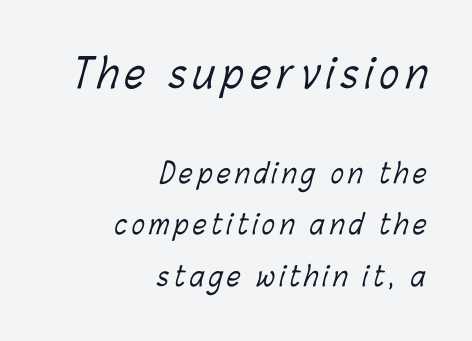
The image shows 40 px light, condensed type; set right-aligned, loose line spacing (1.9x), not underlined; the first (top) block is 1.48x larger; low stroke contrast and a medium x-height.
